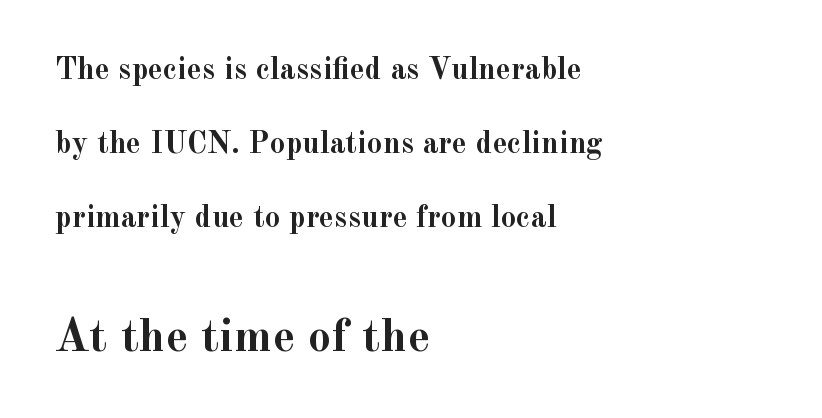
{"serif": "yes", "italic": "no", "bold": "yes", "weight": "semibold", "width": "normal", "x_height": "small", "monospaced": "no", "underline": "no", "align": "left", "line_spacing": "loose", "line_spacing_ratio": 2.39, "letter_spacing": "normal", "letter_spacing_em": 0.0, "larger_block": "second", "size_ratio": 1.52, "glyph_px": 47}
